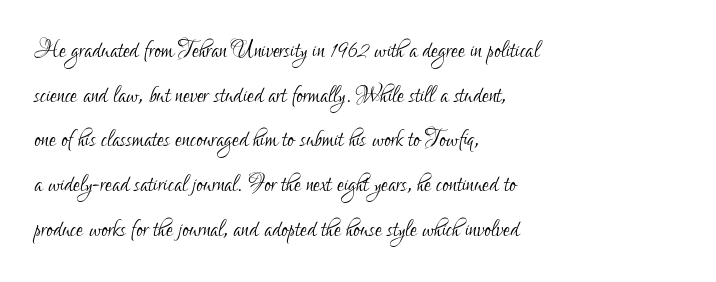
The designer went with a sans here, leaving each stem footless. The letters advance in unequal steps, a hallmark of proportional type. Check the space under the baseline: it is left empty. The rendering anchors every line to the left-hand side. Tracking value appears to be zero — textbook default spacing.
